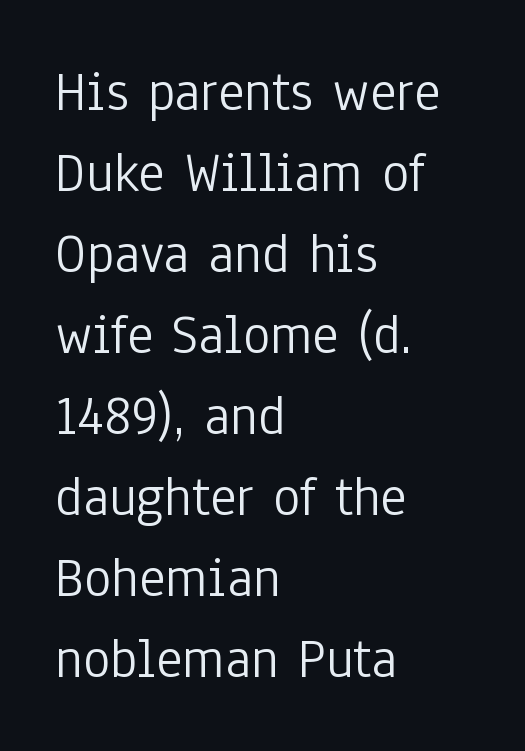
{"serif": "no", "italic": "no", "bold": "no", "weight": "light", "width": "condensed", "stroke_contrast": "low", "x_height": "medium", "monospaced": "no", "underline": "no", "align": "left", "line_spacing": "normal", "line_spacing_ratio": 1.42, "letter_spacing": "normal", "letter_spacing_em": 0.0, "glyph_px": 57}
